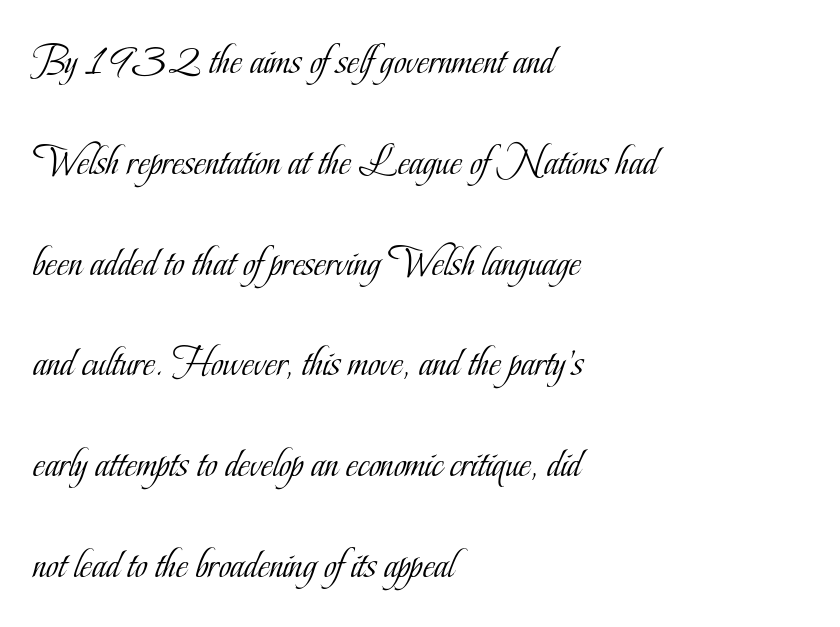
{"serif": "yes", "bold": "no", "weight": "light", "width": "condensed", "stroke_contrast": "low", "x_height": "small", "monospaced": "no", "underline": "no", "align": "left", "line_spacing": "loose", "line_spacing_ratio": 2.4, "letter_spacing": "normal", "letter_spacing_em": 0.0, "glyph_px": 42}
